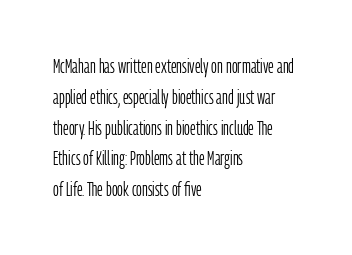
Unmarked baselines from the first word to the last. Between one letter and the next there's only the usual sliver of space. Left-aligned paragraph, ragged on the right. Compared with typical paragraphs, the rows here are spaced about the same. It's the straight-up-and-down kind of type.
